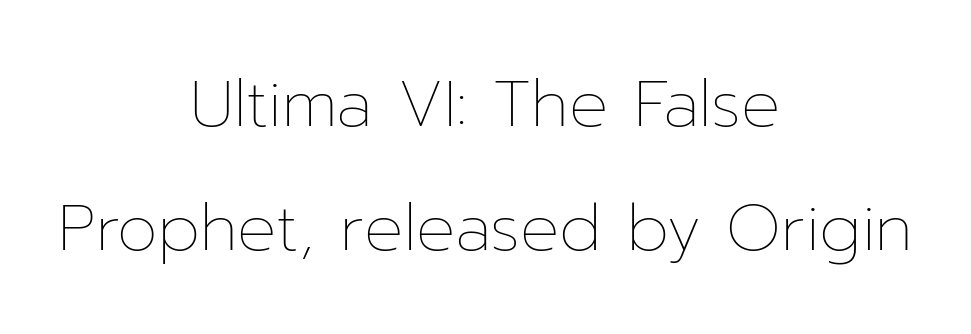
Q: Is the text bold? A: No.
Q: Is the text italic (slanted)? A: No, it is upright.
Q: Is the text underlined? A: No.
Q: How is the paragraph aligned? A: Centered.
Q: Is the spacing between letters normal or unusually wide? A: Normal.
Q: Is the spacing between lines tight, normal or loose? A: Loose.
Q: Width (condensed, normal, or wide)? A: Normal.
Q: Stroke contrast? A: Low.
Q: x-height? A: Medium.
Q: Monospaced? A: No.
